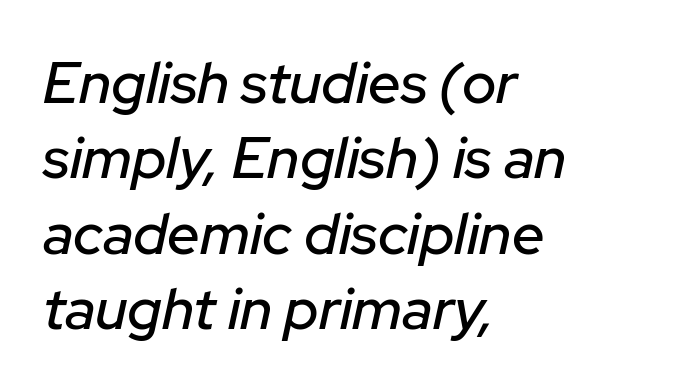
{"italic": "yes", "lean": "right", "slant_degrees": 12, "width": "normal", "stroke_contrast": "low", "x_height": "medium", "monospaced": "no", "underline": "no", "align": "left", "line_spacing": "normal", "line_spacing_ratio": 1.3, "letter_spacing": "normal", "letter_spacing_em": 0.0, "glyph_px": 58}
